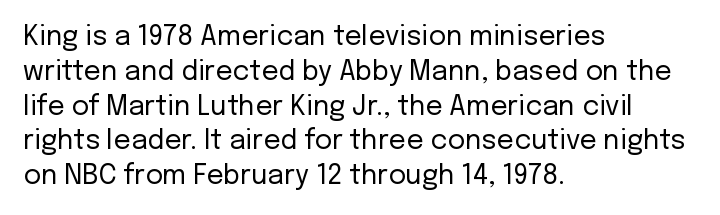
This sample keeps an unexceptional amount of space between lines. Characters remain perfectly vertical along every line. The gap between lines stays unmarked. Is this a heavy cut? Hardly; it is regular or lighter.
